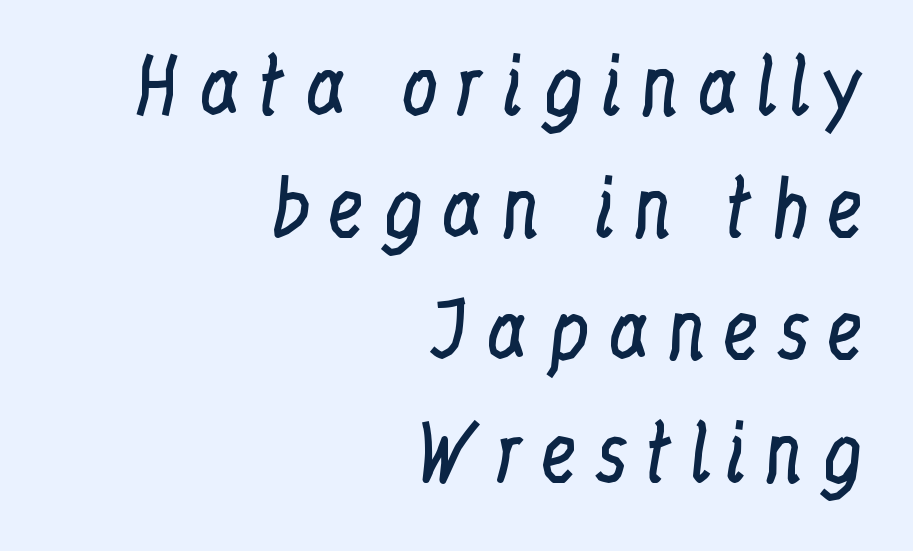
The image shows 75 px regular-weight, condensed serif type; set right-aligned, normal line spacing (1.63x), unusually wide letter spacing (+0.21 em), not underlined; low stroke contrast and a medium x-height.
